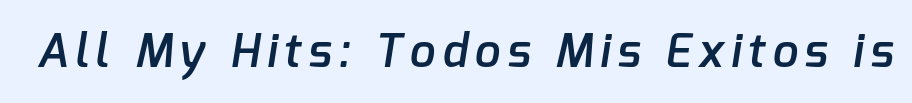
Looks like regular typesetting: each glyph gets only the width it needs. Look at the bottom of the vertical strokes: they stop flat, with no serifs. These words are printed semibold, heavier than regular yet not bold. Underline: absent.
